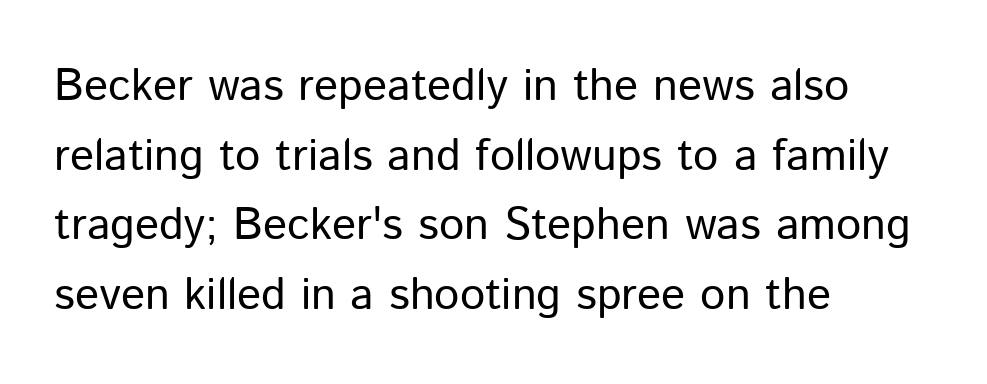
The image shows 45 px regular-weight sans-serif type, upright; set left-aligned, normal line spacing (1.55x), normal letter spacing, not underlined; low stroke contrast and a medium x-height.
